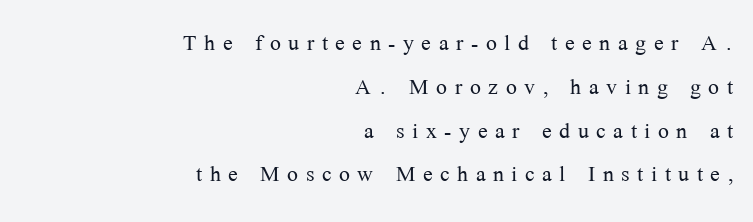
{"serif": "yes", "italic": "no", "bold": "no", "weight": "light", "width": "normal", "stroke_contrast": "medium", "x_height": "medium", "monospaced": "no", "underline": "no", "align": "right", "line_spacing": "normal", "line_spacing_ratio": 1.51, "letter_spacing": "wide", "letter_spacing_em": 0.26, "glyph_px": 29}
